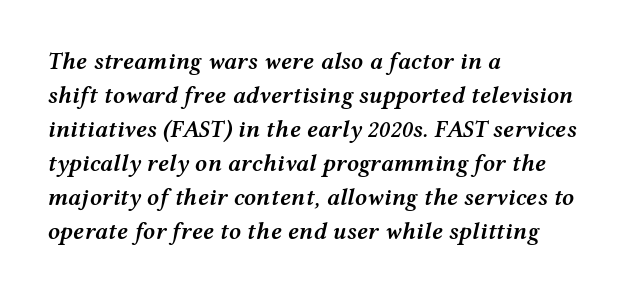
The image shows 24 px text type, italic (leaning right); set left-aligned, normal line spacing (1.42x), normal letter spacing, not underlined.
